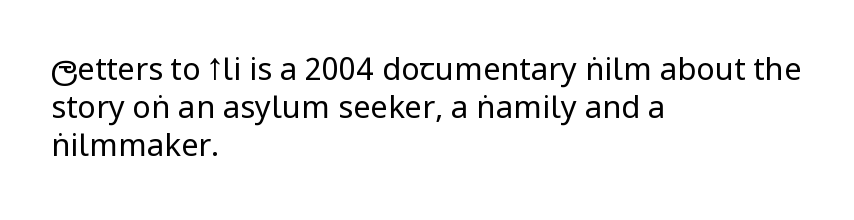
A typesetter would call this proportional, since set widths differ per character. Letterform terminals end flat and unadorned throughout the passage. In terms of posture, this sample is upright. Stroke mass is kept to a normal reading level or below. Compared with a centered layout, this one pins lines to the left instead.
